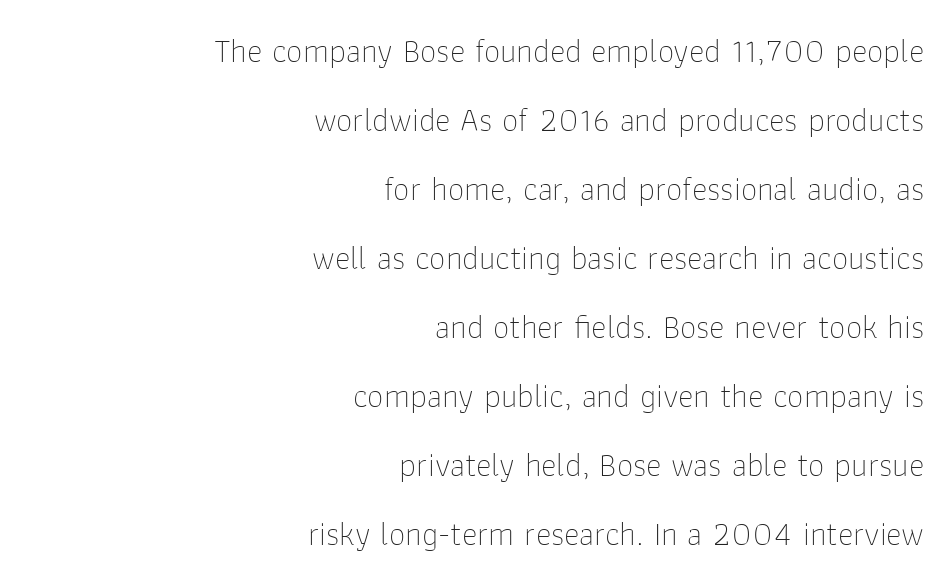
Q: Is the text bold? A: No.
Q: Is the text italic (slanted)? A: No, it is upright.
Q: Is the typeface a serif or a sans-serif typeface? A: Sans-serif.
Q: Is the text underlined? A: No.
Q: How is the paragraph aligned? A: Right-aligned.
Q: Is the spacing between letters normal or unusually wide? A: Normal.
Q: Is the spacing between lines tight, normal or loose? A: Loose.
Q: Width (condensed, normal, or wide)? A: Normal.
Q: Stroke contrast? A: Low.
Q: x-height? A: Medium.
Q: Monospaced? A: No.
